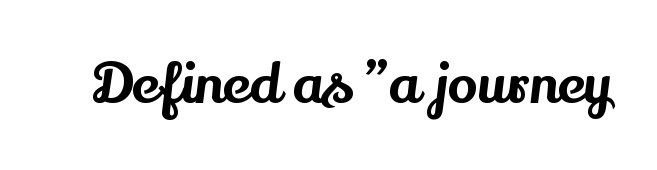
Nobody touched the tracking dial on this one. The rendering uses natural spacing where letterforms have individual widths. Regarding serifs, this sample has them. A bare baseline throughout the passage.
